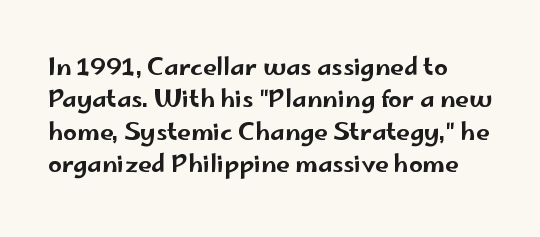
The image shows 24 px text type, upright; set left-aligned, normal line spacing (1.35x), normal letter spacing, not underlined.
